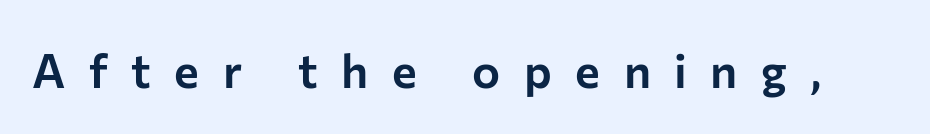
This sample uses a sans-serif face. This sample uses an upright cut, with every glyph sitting square on the baseline. Plain, unruled lines of type. Display-style spreading of the glyphs; the letterfit is very open.
